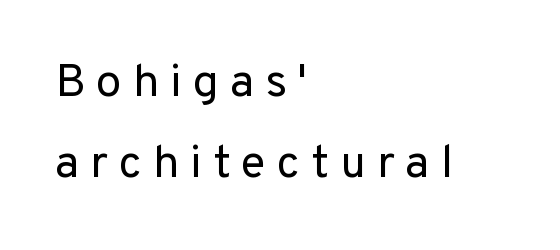
{"serif": "no", "italic": "no", "bold": "no", "weight": "regular", "width": "normal", "stroke_contrast": "low", "x_height": "medium", "monospaced": "no", "underline": "no", "align": "left", "line_spacing_ratio": 1.76, "letter_spacing": "wide", "letter_spacing_em": 0.24, "glyph_px": 46}
